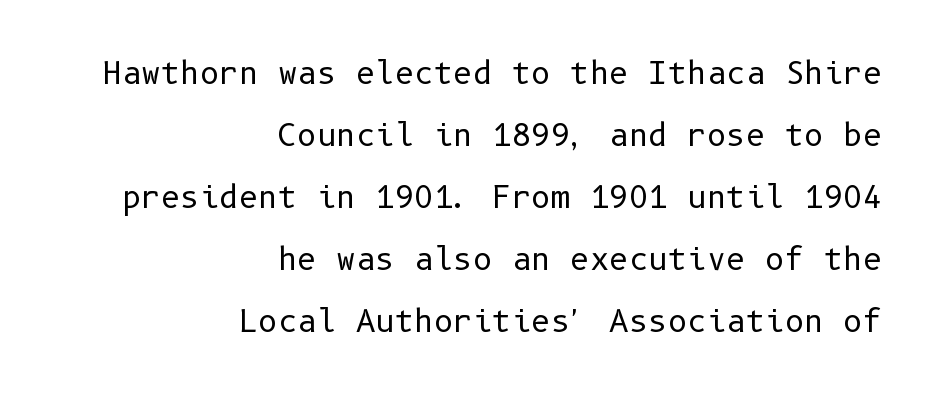
Q: Is the text bold? A: No.
Q: Is the text italic (slanted)? A: No, it is upright.
Q: Is the typeface a serif or a sans-serif typeface? A: Sans-serif.
Q: Is the text underlined? A: No.
Q: How is the paragraph aligned? A: Right-aligned.
Q: Is the spacing between letters normal or unusually wide? A: Normal.
Q: Is the spacing between lines tight, normal or loose? A: Loose.
Q: Width (condensed, normal, or wide)? A: Normal.
Q: Stroke contrast? A: Low.
Q: x-height? A: Medium.
